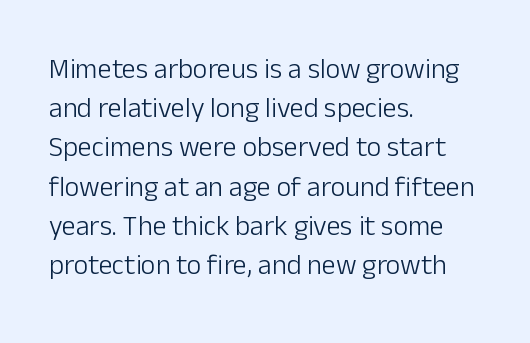
The characters display no serif detailing; their extremities are plain. Quick note: underline off. No italicization has been applied; the sample stays upright. The block of text has a typical density, with ordinary space between rows. The characters are drawn with everyday or finer stroke widths. Nobody touched the tracking dial on this one.
